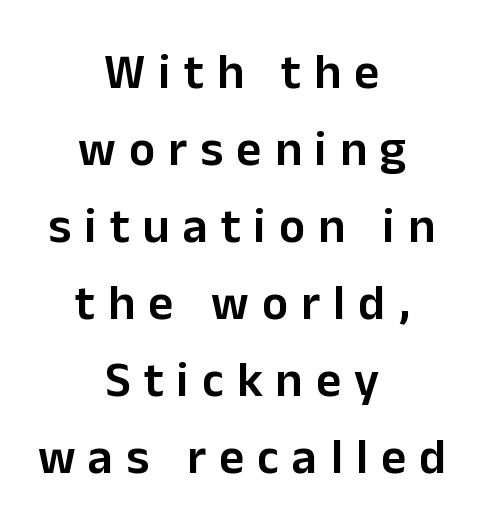
Q: Is the text bold? A: Semi-bold.
Q: Is the text italic (slanted)? A: No, it is upright.
Q: Is the typeface a serif or a sans-serif typeface? A: Sans-serif.
Q: Is the text underlined? A: No.
Q: How is the paragraph aligned? A: Centered.
Q: Is the spacing between letters normal or unusually wide? A: Unusually wide.
Q: Is the spacing between lines tight, normal or loose? A: Normal.
Q: Width (condensed, normal, or wide)? A: Normal.
Q: Stroke contrast? A: Low.
Q: x-height? A: Medium.
Q: Monospaced? A: No.
